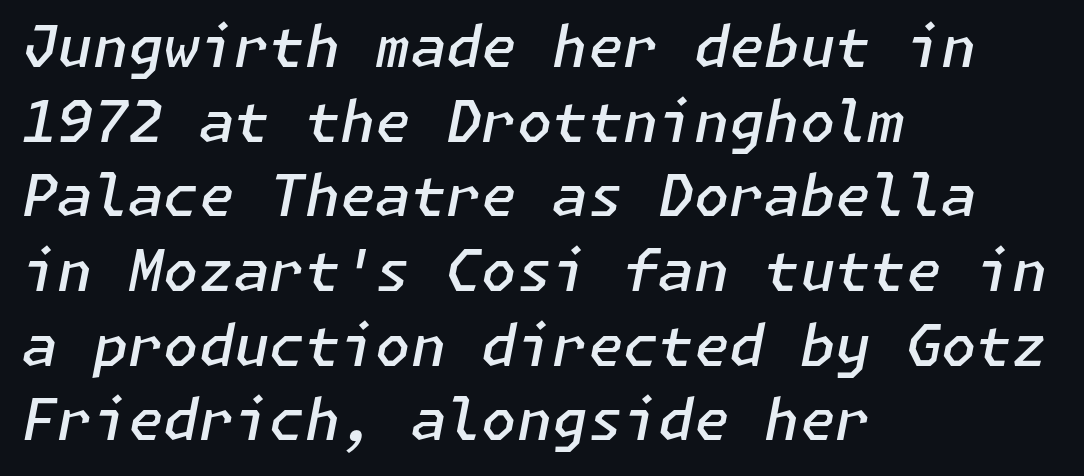
Q: Is the text bold? A: Semi-bold.
Q: Is the text italic (slanted)? A: Yes, it leans right by about 11 degrees.
Q: Is the text underlined? A: No.
Q: How is the paragraph aligned? A: Left-aligned.
Q: Is the spacing between letters normal or unusually wide? A: Normal.
Q: Is the spacing between lines tight, normal or loose? A: Normal.
Q: Width (condensed, normal, or wide)? A: Normal.
Q: Stroke contrast? A: Low.
Q: x-height? A: Medium.
